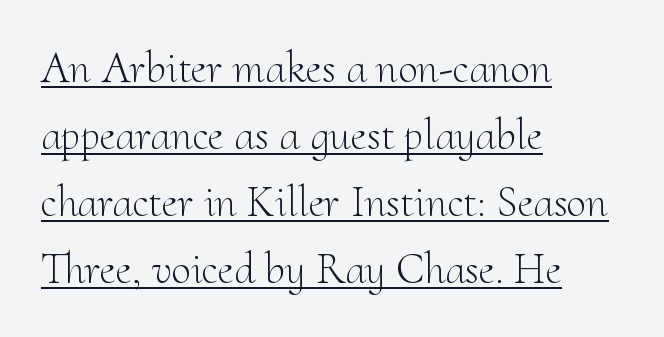
{"serif": "yes", "italic": "no", "bold": "no", "weight": "light", "width": "normal", "stroke_contrast": "medium", "x_height": "small", "monospaced": "no", "underline": "yes", "align": "left", "line_spacing": "normal", "line_spacing_ratio": 1.52, "letter_spacing": "normal", "letter_spacing_em": 0.0, "glyph_px": 44}
